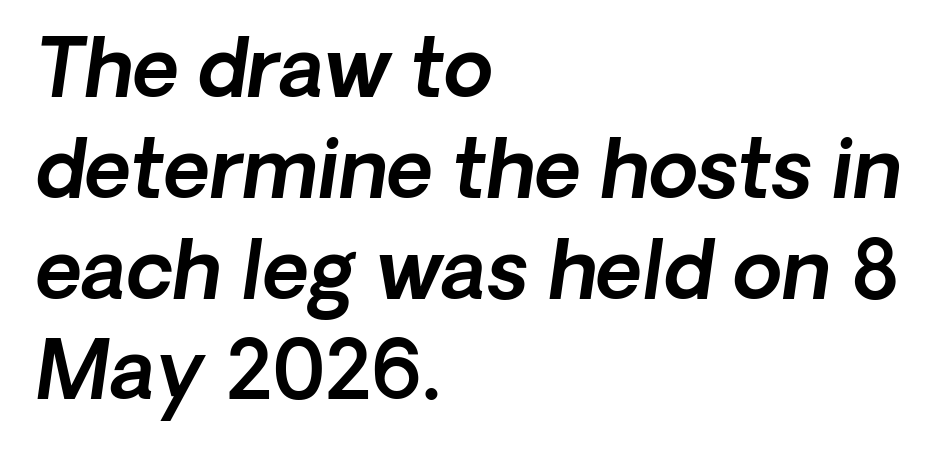
{"serif": "no", "width": "normal", "x_height": "medium", "monospaced": "no", "underline": "no", "align": "left", "line_spacing": "normal", "line_spacing_ratio": 1.26, "letter_spacing": "normal", "letter_spacing_em": 0.0, "glyph_px": 80}
